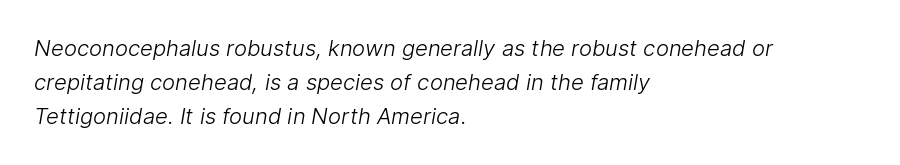
The passage shown is not underscored anywhere. Caption: face not bold, strokes unweighted. Tracking value appears to be zero — textbook default spacing. Leading: standard. The rag falls on the right side of this text block.
